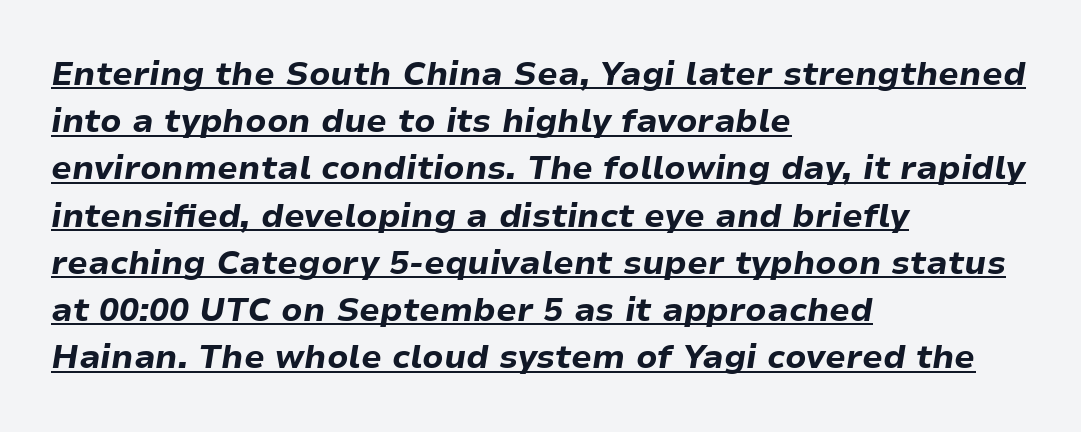
The image shows 33 px bold type, italic (leaning right); set left-aligned, normal line spacing (1.43x), normal letter spacing, underlined; low stroke contrast and a medium x-height.
